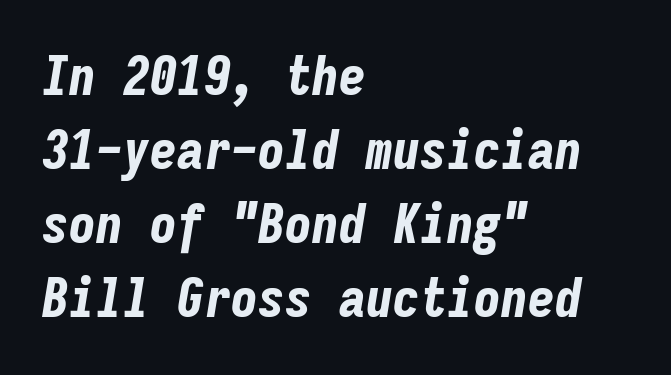
The image shows 54 px bold, condensed type, italic (leaning right), monospaced; set left-aligned, normal line spacing (1.37x), normal letter spacing, not underlined; low stroke contrast and a medium x-height.
